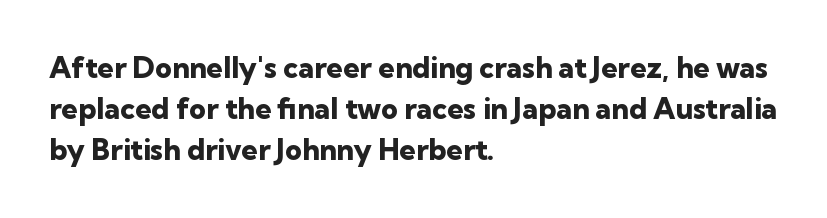
The image shows 29 px heavy sans-serif type, upright; set left-aligned, normal line spacing (1.42x), normal letter spacing, not underlined; low stroke contrast and a medium x-height.
